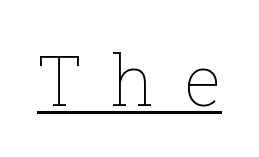
The line texture is sparse and dotted thanks to wide tracking. You can see a thin bar hugging the bottom of the glyphs. Stems here are at most as thick as an everyday book face. Each letter keeps its own natural width here, so spacing adapts to shape. The letters stand straight up with perfectly vertical stems.
